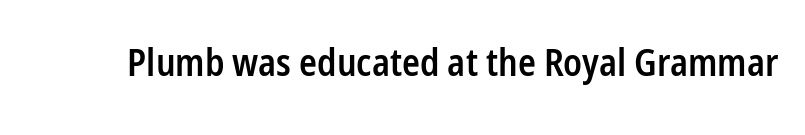
The image shows 37 px semibold, condensed sans-serif type, upright; set normal letter spacing, not underlined; low stroke contrast and a medium x-height.
